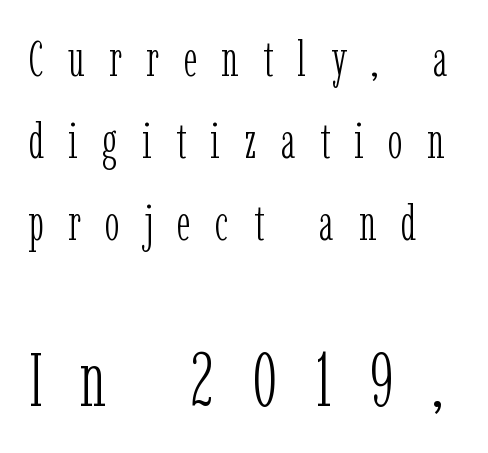
{"serif": "yes", "italic": "no", "bold": "no", "weight": "light", "width": "condensed", "stroke_contrast": "low", "x_height": "medium", "monospaced": "no", "underline": "no", "align": "left", "line_spacing": "normal", "line_spacing_ratio": 1.64, "letter_spacing": "wide", "letter_spacing_em": 0.49, "larger_block": "second", "size_ratio": 1.5, "glyph_px": 75}
